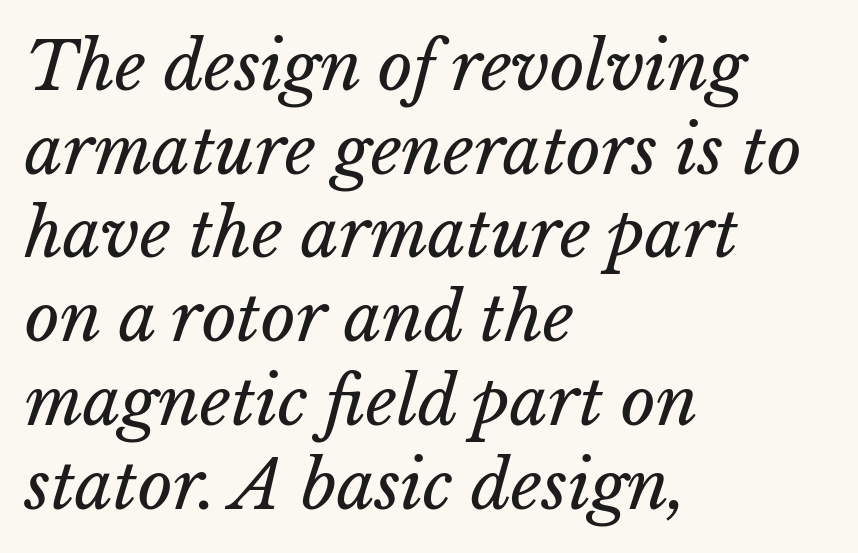
Q: Is the text bold? A: No.
Q: Is the text underlined? A: No.
Q: How is the paragraph aligned? A: Left-aligned.
Q: Is the spacing between letters normal or unusually wide? A: Normal.
Q: Is the spacing between lines tight, normal or loose? A: Normal.
Q: Width (condensed, normal, or wide)? A: Normal.
Q: Stroke contrast? A: Low.
Q: x-height? A: Medium.
Q: Monospaced? A: No.
